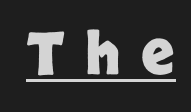
The image shows 58 px heavy sans-serif type, upright; set unusually wide letter spacing (+0.36 em), underlined; low stroke contrast and a large x-height.
